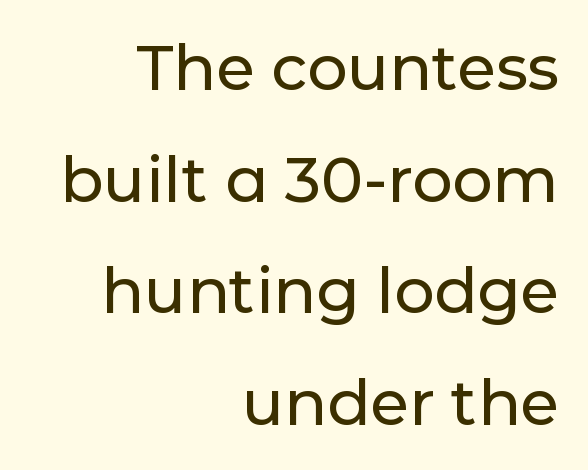
Q: Is the text italic (slanted)? A: No, it is upright.
Q: Is the typeface a serif or a sans-serif typeface? A: Sans-serif.
Q: Is the text underlined? A: No.
Q: How is the paragraph aligned? A: Right-aligned.
Q: Is the spacing between letters normal or unusually wide? A: Normal.
Q: Width (condensed, normal, or wide)? A: Normal.
Q: Stroke contrast? A: Low.
Q: x-height? A: Medium.
Q: Monospaced? A: No.
